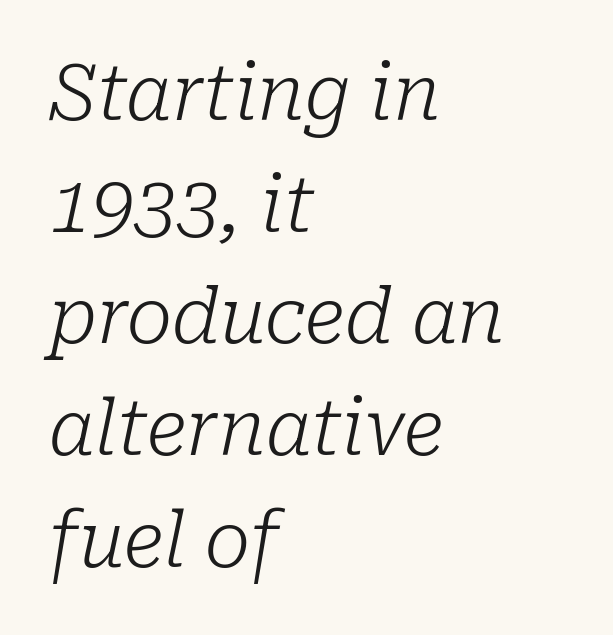
The lines are quadded left. The specimen reads as italic at a glance. Old-style or modern, the face here clearly has serifs. Descender tails drop into unmarked territory. The typesetting does not lean heavy: it is not bold. Proportional: the letters do not fall into vertical columns.
